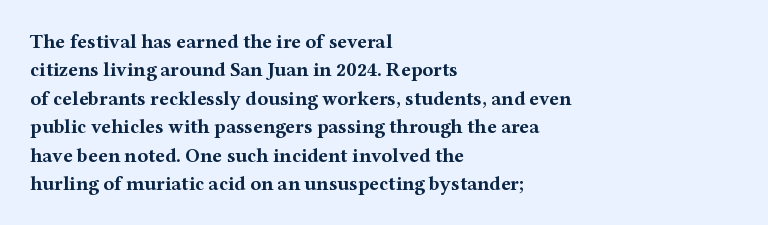
Q: Is the text bold? A: Yes.
Q: Is the text italic (slanted)? A: No, it is upright.
Q: Is the text underlined? A: No.
Q: How is the paragraph aligned? A: Left-aligned.
Q: Is the spacing between letters normal or unusually wide? A: Normal.
Q: Is the spacing between lines tight, normal or loose? A: Normal.
